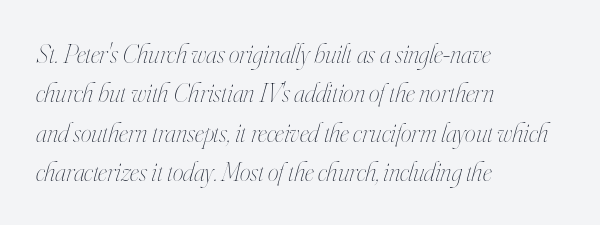
The axis of the letterforms is tilted away from vertical. Leading matches the norm, producing a regular column. Weight: not bold — regular or lighter. Students, note that the glyphs here touch the page at normal intervals.
